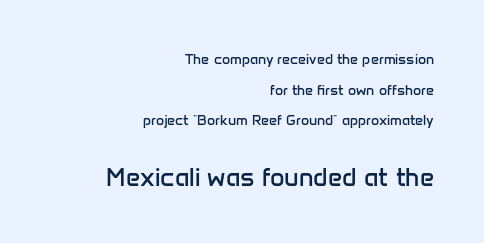
Q: Is the text bold? A: No.
Q: Is the text italic (slanted)? A: No, it is upright.
Q: Is the text underlined? A: No.
Q: How is the paragraph aligned? A: Right-aligned.
Q: Is the spacing between letters normal or unusually wide? A: Normal.
Q: Is the spacing between lines tight, normal or loose? A: Loose.
Q: Which block of text is set in a larger size, the first (top) or the second (bottom)? A: The second (bottom) one.
